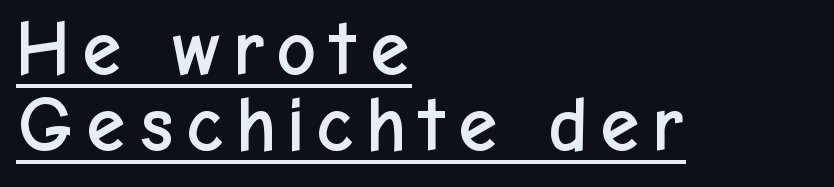
{"serif": "no", "italic": "no", "width": "normal", "stroke_contrast": "low", "x_height": "medium", "monospaced": "no", "underline": "yes", "align": "left", "line_spacing": "tight", "line_spacing_ratio": 0.97, "glyph_px": 78}
